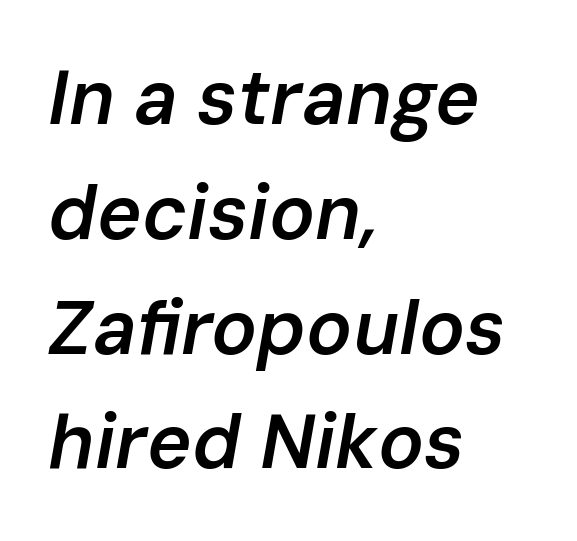
Q: Is the text bold? A: Semi-bold.
Q: Is the text italic (slanted)? A: Yes, it leans right by about 10 degrees.
Q: Is the text underlined? A: No.
Q: How is the paragraph aligned? A: Left-aligned.
Q: Is the spacing between letters normal or unusually wide? A: Normal.
Q: Is the spacing between lines tight, normal or loose? A: Normal.
Q: Width (condensed, normal, or wide)? A: Normal.
Q: Stroke contrast? A: Low.
Q: x-height? A: Medium.
Q: Monospaced? A: No.
